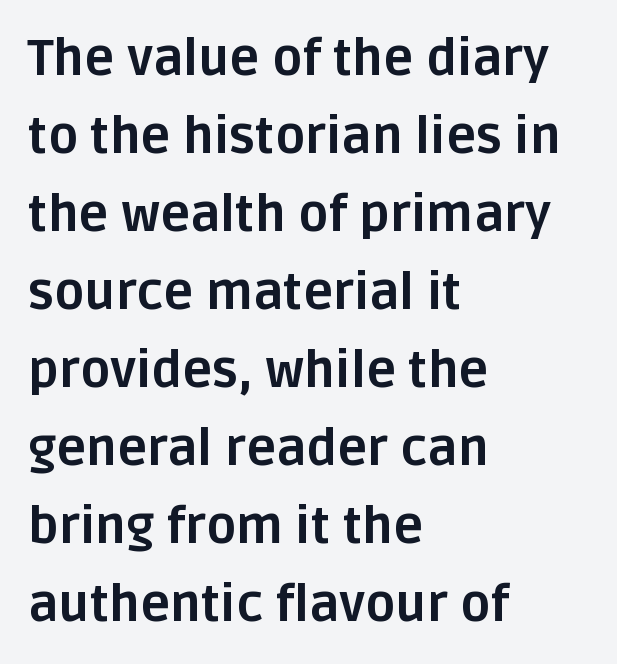
Q: Is the text bold? A: Yes.
Q: Is the text italic (slanted)? A: No, it is upright.
Q: Is the typeface a serif or a sans-serif typeface? A: Sans-serif.
Q: Is the text underlined? A: No.
Q: How is the paragraph aligned? A: Left-aligned.
Q: Is the spacing between letters normal or unusually wide? A: Normal.
Q: Is the spacing between lines tight, normal or loose? A: Normal.
Q: Width (condensed, normal, or wide)? A: Normal.
Q: Stroke contrast? A: Low.
Q: x-height? A: Large.
Q: Monospaced? A: No.
